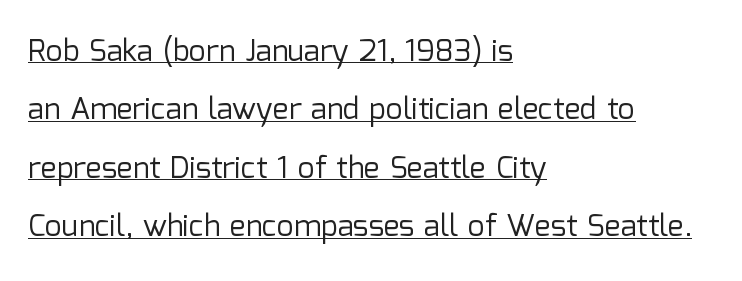
{"serif": "no", "italic": "no", "bold": "no", "weight": "regular", "width": "normal", "stroke_contrast": "low", "x_height": "medium", "monospaced": "no", "underline": "yes", "align": "left", "line_spacing": "loose", "line_spacing_ratio": 1.95, "letter_spacing": "normal", "letter_spacing_em": 0.0, "glyph_px": 30}
